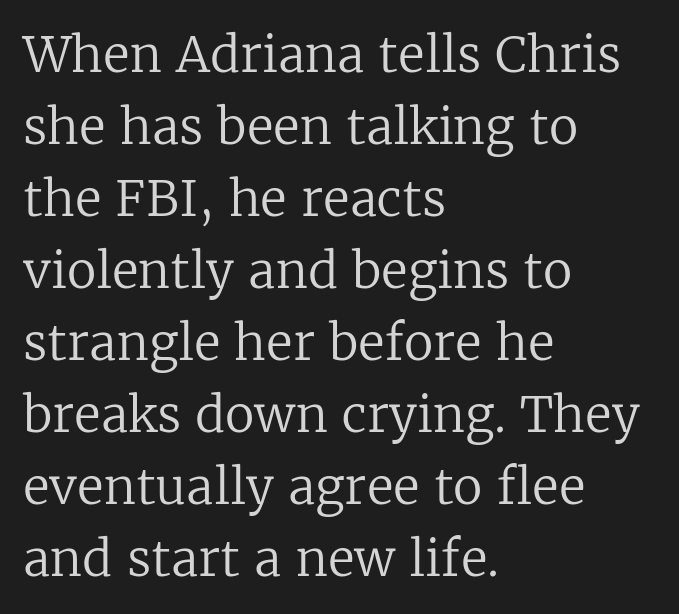
The face used here is seriffed, in the tradition of book romans. Casual observation: everything's shoved over to the left. The face used here is proportionally spaced, like ordinary book or web type. The vertical gap from one line to the next is medium. The specimen omits any rule beneath the text block's lines. These glyphs show unthickened strokes, regular width or finer.
